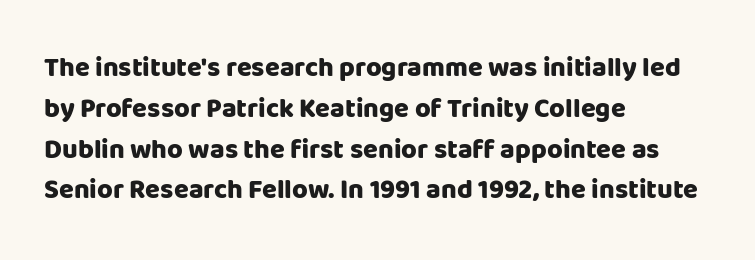
{"italic": "no", "bold": "yes", "underline": "no", "align": "left", "line_spacing": "normal", "line_spacing_ratio": 1.51, "letter_spacing": "normal", "letter_spacing_em": 0.0, "glyph_px": 27}
